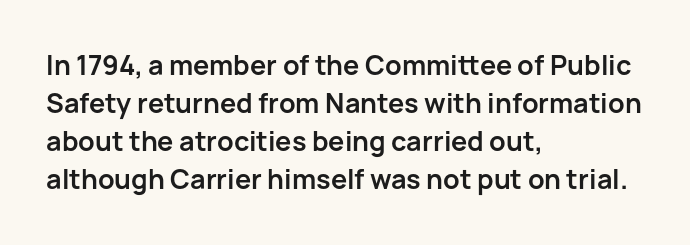
Nothing unusual about the tracking: characters are spaced as the font intends. Glance below the letters and you will spot only blank space. Designer's note — italics off, roman on. Alignment: flush left.
